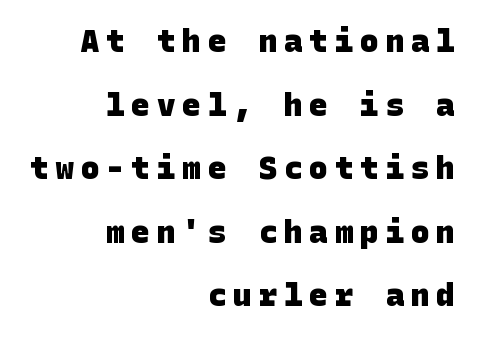
{"serif": "no", "bold": "yes", "weight": "heavy", "width": "normal", "stroke_contrast": "low", "x_height": "large", "underline": "no", "align": "right", "line_spacing": "loose", "line_spacing_ratio": 2.05, "letter_spacing": "wide", "letter_spacing_em": 0.22, "glyph_px": 31}
